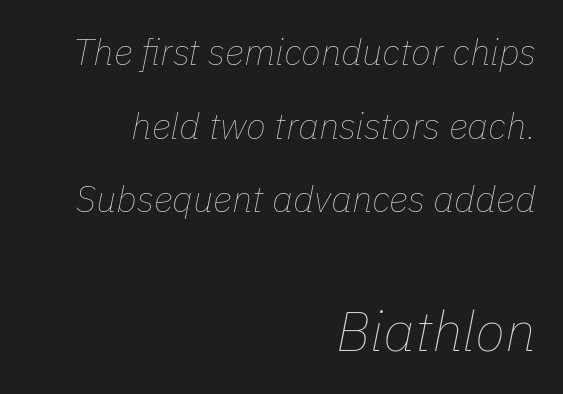
Scale increases going downward across the two blocks. Every row of glyphs terminates at an identical x-position on the right. Observe the lean: these are italic letterforms. Nobody touched the tracking dial on this one. On a weight scale, this lands at 450 or below.
